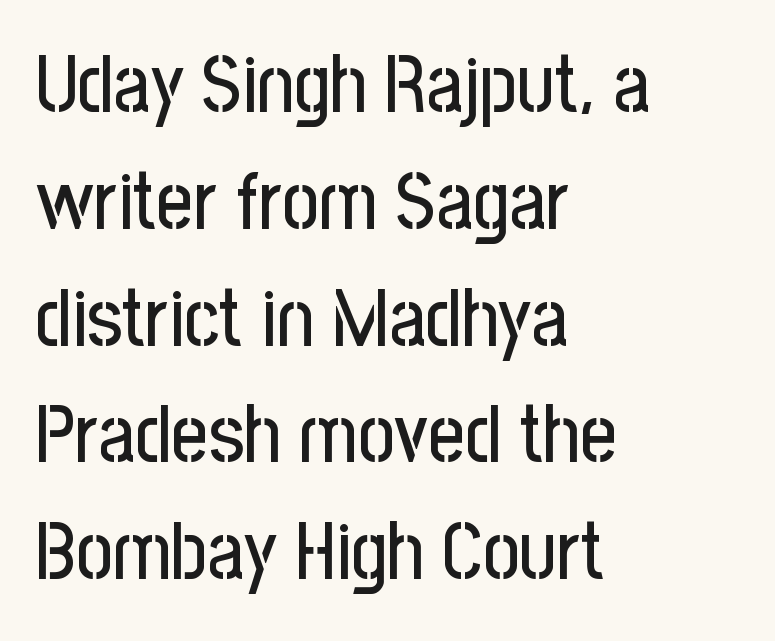
{"serif": "no", "italic": "no", "width": "condensed", "stroke_contrast": "low", "x_height": "medium", "monospaced": "no", "underline": "no", "align": "left", "line_spacing": "normal", "line_spacing_ratio": 1.46, "letter_spacing": "normal", "letter_spacing_em": 0.0, "glyph_px": 80}
